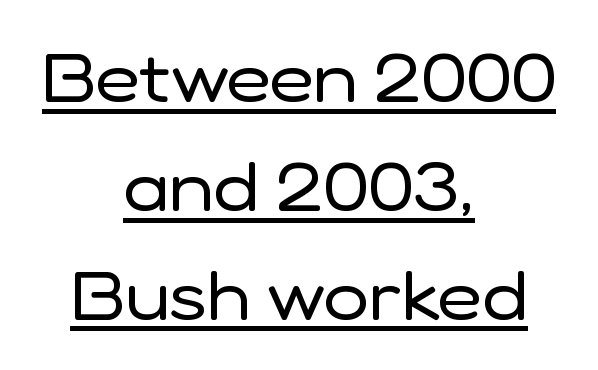
The image shows 68 px regular-weight sans-serif type, upright; set centered, normal line spacing (1.6x), normal letter spacing, underlined; low stroke contrast and a medium x-height.
